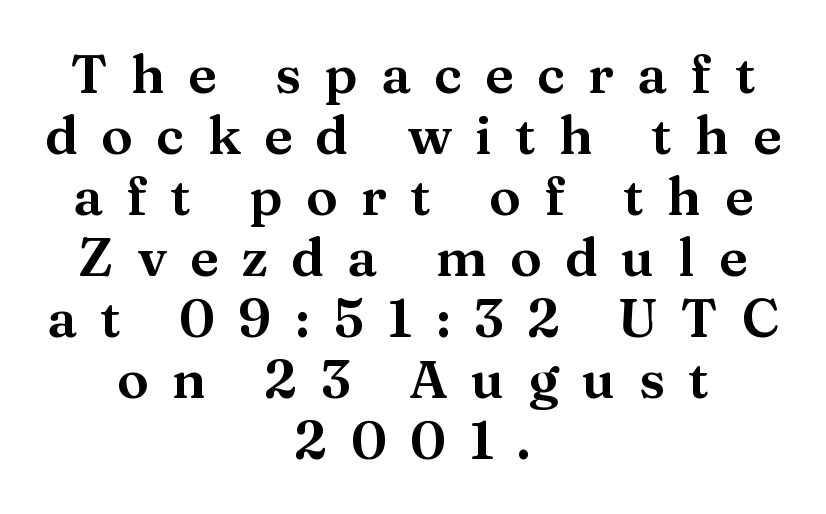
Q: Is the text italic (slanted)? A: No, it is upright.
Q: Is the typeface a serif or a sans-serif typeface? A: Serif.
Q: Is the text underlined? A: No.
Q: How is the paragraph aligned? A: Centered.
Q: Is the spacing between letters normal or unusually wide? A: Unusually wide.
Q: Is the spacing between lines tight, normal or loose? A: Tight.
Q: Width (condensed, normal, or wide)? A: Wide.
Q: Stroke contrast? A: Medium.
Q: x-height? A: Medium.
Q: Monospaced? A: No.
